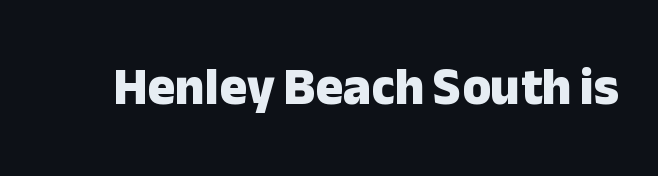
{"serif": "no", "italic": "no", "bold": "yes", "weight": "heavy", "width": "normal", "stroke_contrast": "low", "x_height": "medium", "monospaced": "no", "underline": "no", "letter_spacing": "normal", "letter_spacing_em": 0.0, "glyph_px": 52}
